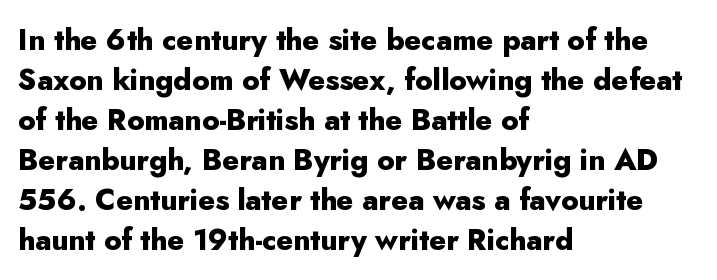
Q: Is the text bold? A: Yes.
Q: Is the text italic (slanted)? A: No, it is upright.
Q: Is the typeface a serif or a sans-serif typeface? A: Sans-serif.
Q: Is the text underlined? A: No.
Q: How is the paragraph aligned? A: Left-aligned.
Q: Is the spacing between letters normal or unusually wide? A: Normal.
Q: Is the spacing between lines tight, normal or loose? A: Normal.
Q: Width (condensed, normal, or wide)? A: Normal.
Q: Stroke contrast? A: Low.
Q: x-height? A: Small.
Q: Monospaced? A: No.
